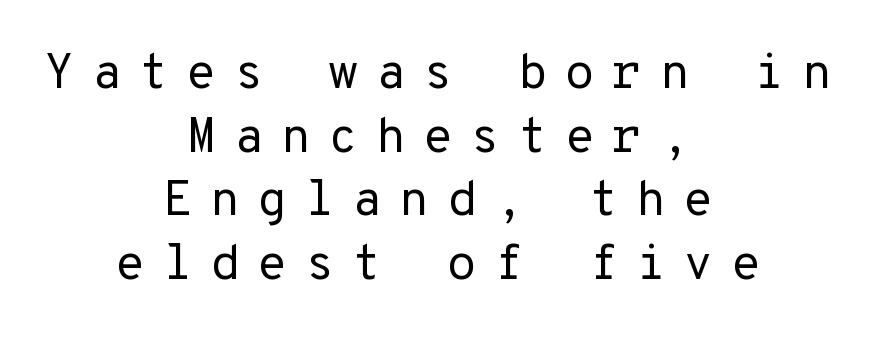
The weight tops out at a normal text grade. A clean baseline with only descenders dipping below it. There is plenty of visible air inserted between adjacent glyphs. The text was rendered using a sans face with plain stroke endings. Line spacing here is normal.
